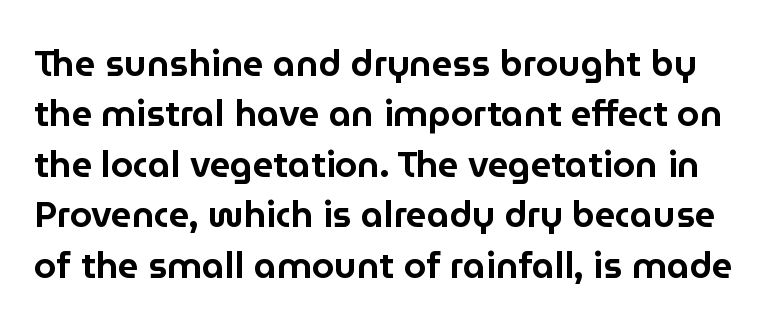
{"serif": "no", "italic": "no", "width": "normal", "stroke_contrast": "low", "x_height": "medium", "monospaced": "no", "underline": "no", "line_spacing": "normal", "line_spacing_ratio": 1.4, "letter_spacing": "normal", "letter_spacing_em": 0.0, "glyph_px": 36}
